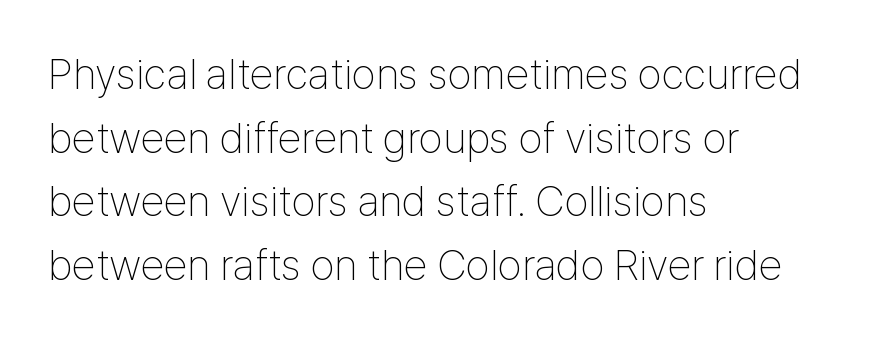
{"serif": "no", "italic": "no", "bold": "no", "weight": "thin", "width": "condensed", "stroke_contrast": "low", "x_height": "medium", "monospaced": "no", "underline": "no", "align": "left", "line_spacing": "normal", "line_spacing_ratio": 1.48, "letter_spacing": "normal", "letter_spacing_em": 0.0, "glyph_px": 43}
